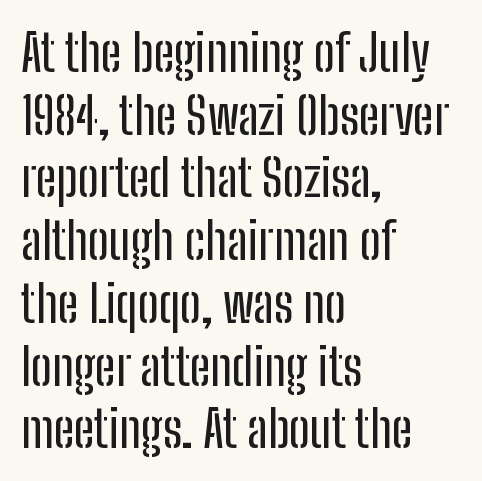
Q: Is the text italic (slanted)? A: No, it is upright.
Q: Is the typeface a serif or a sans-serif typeface? A: Sans-serif.
Q: Is the text underlined? A: No.
Q: How is the paragraph aligned? A: Left-aligned.
Q: Is the spacing between letters normal or unusually wide? A: Normal.
Q: Width (condensed, normal, or wide)? A: Condensed.
Q: Stroke contrast? A: Low.
Q: x-height? A: Medium.
Q: Monospaced? A: No.
